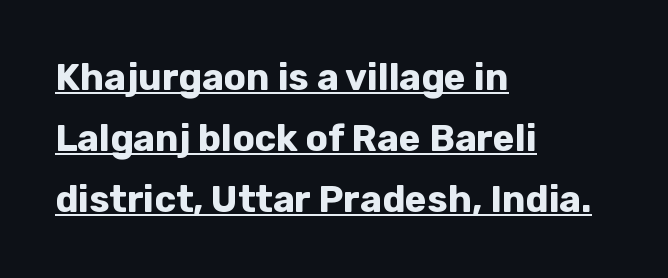
The words here are underlined. The paragraph shown leans on its left margin. Between one letter and the next there's only the usual sliver of space. To sum up the face: it is a sans, with no serifs.
